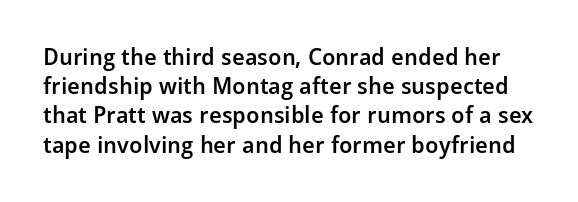
The image shows 23 px text type, upright; set normal line spacing (1.27x), normal letter spacing, not underlined.
